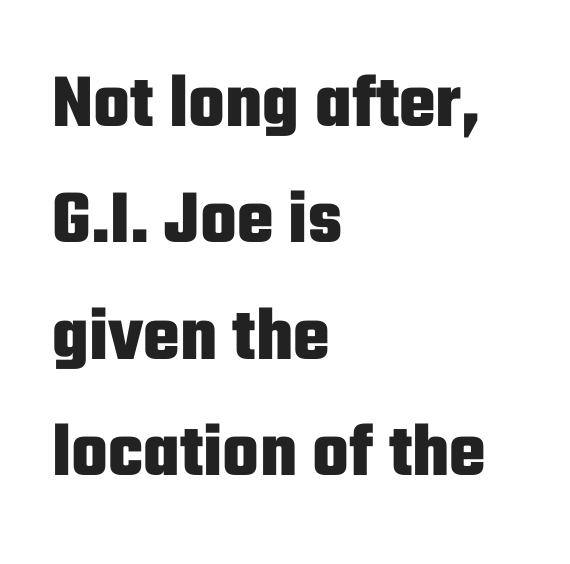
The lines sit at an ordinary, default distance from one another. Reading down the block, your eye returns to a fixed left position each line. The strip under each line holds only bare page. How are the letters spaced? Ordinarily, with no added tracking.
